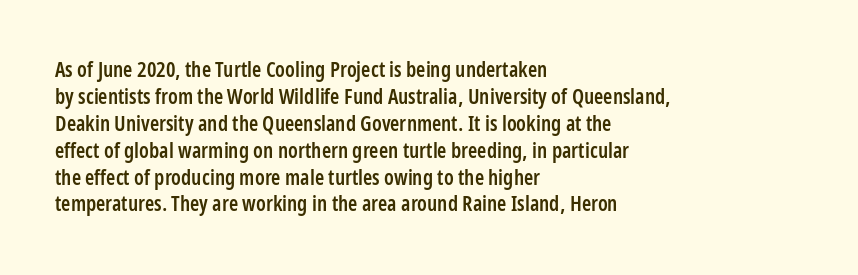
Q: Is the text bold? A: Semi-bold.
Q: Is the text italic (slanted)? A: No, it is upright.
Q: Is the text underlined? A: No.
Q: How is the paragraph aligned? A: Left-aligned.
Q: Is the spacing between letters normal or unusually wide? A: Normal.
Q: Is the spacing between lines tight, normal or loose? A: Normal.
